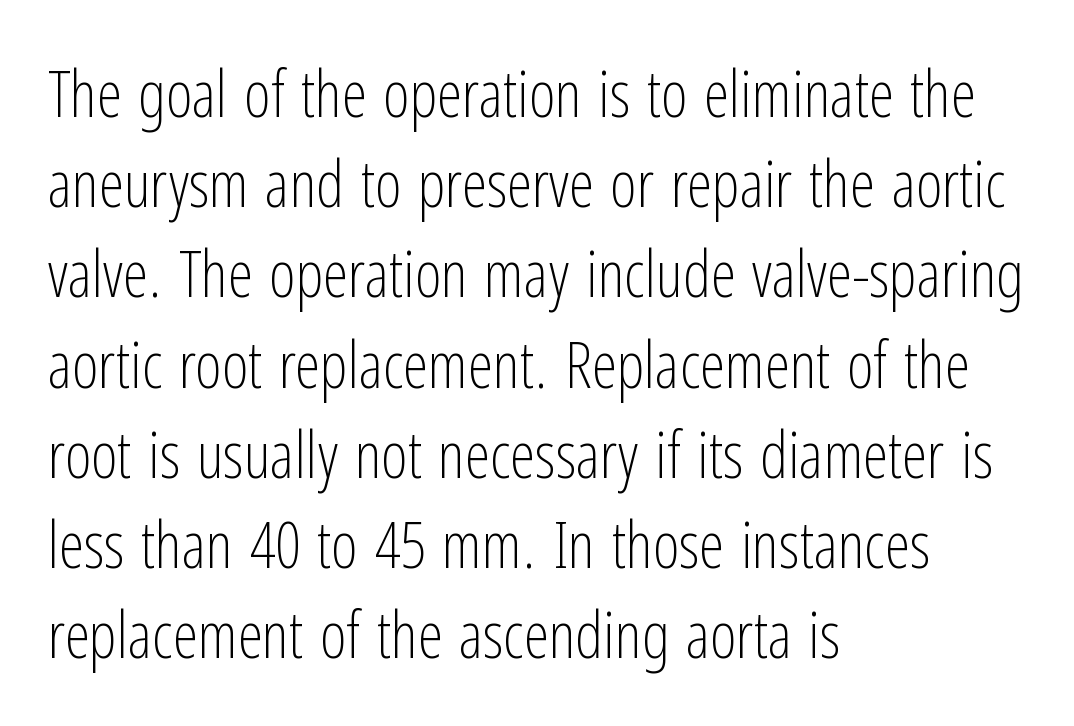
{"serif": "no", "italic": "no", "bold": "no", "weight": "light", "width": "condensed", "stroke_contrast": "low", "x_height": "medium", "monospaced": "no", "underline": "no", "align": "left", "line_spacing": "normal", "line_spacing_ratio": 1.41, "letter_spacing": "normal", "letter_spacing_em": 0.0, "glyph_px": 64}
